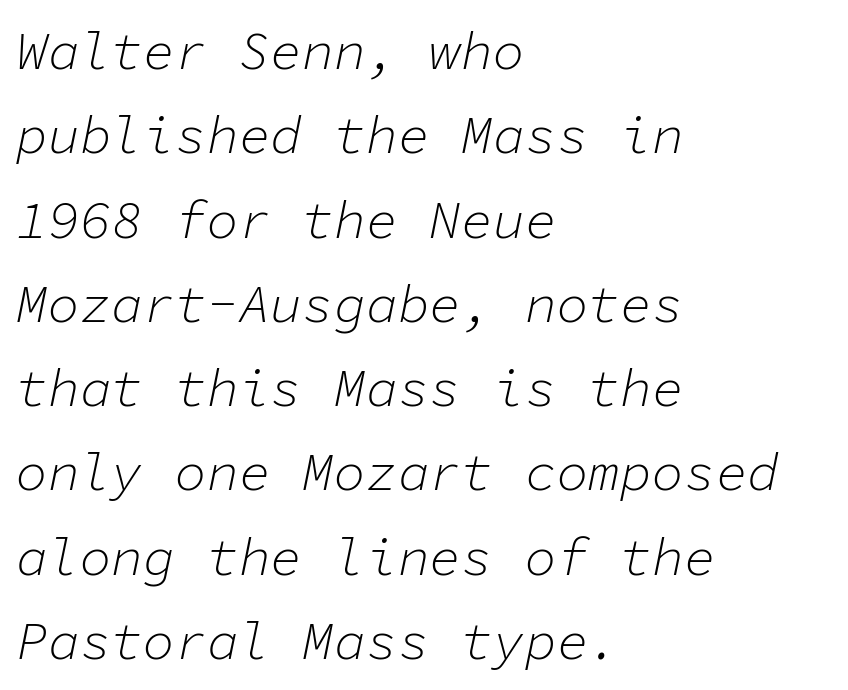
{"italic": "yes", "lean": "right", "slant_degrees": 11, "bold": "no", "weight": "light", "width": "normal", "stroke_contrast": "low", "x_height": "medium", "monospaced": "yes", "underline": "no", "align": "left", "line_spacing": "normal", "line_spacing_ratio": 1.59, "letter_spacing": "normal", "letter_spacing_em": 0.0, "glyph_px": 53}
